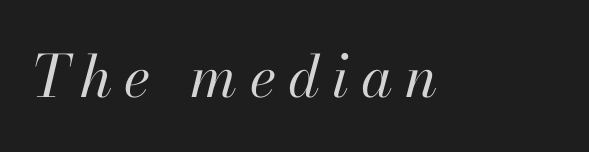
{"italic": "yes", "lean": "right", "slant_degrees": 13, "bold": "no", "weight": "regular", "width": "normal", "stroke_contrast": "high", "x_height": "small", "monospaced": "no", "underline": "no", "letter_spacing": "wide", "letter_spacing_em": 0.21, "glyph_px": 58}
